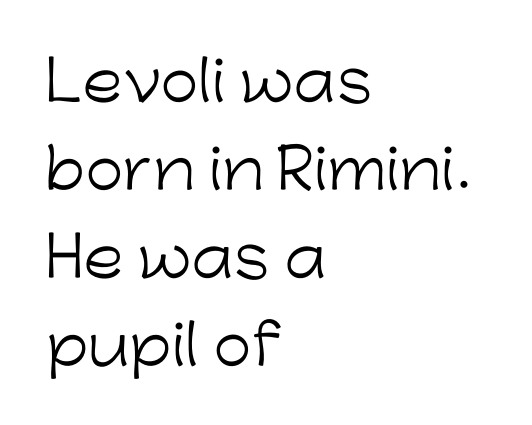
Honestly, the letter spacing is just normal — you wouldn't notice it. The font family rendered here belongs to the sans-serif group. You could not count columns in this text — the font is proportionally spaced. The baseline area is clear. Summary of vertical rhythm: regular, with standard interline spacing.
